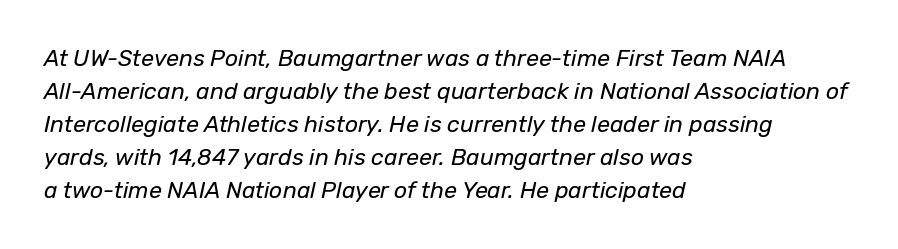
The image shows 23 px text type, italic (leaning right); set left-aligned, normal line spacing (1.44x), normal letter spacing, not underlined.
